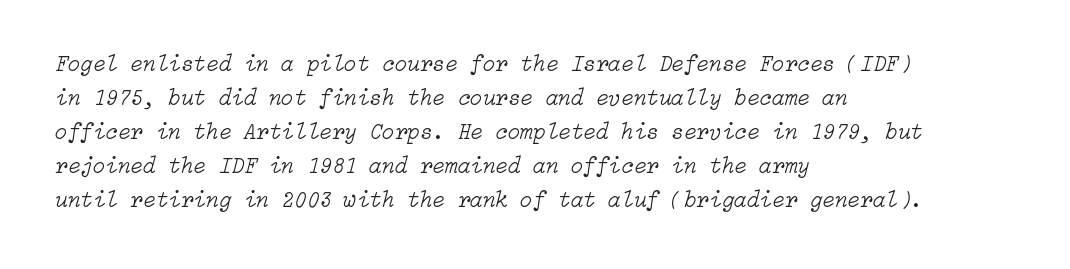
Left-aligned paragraph, ragged on the right. Regular leading. Spacing between characters is what you'd get straight out of the box. You can tell it's italic because the verticals aren't actually vertical.
